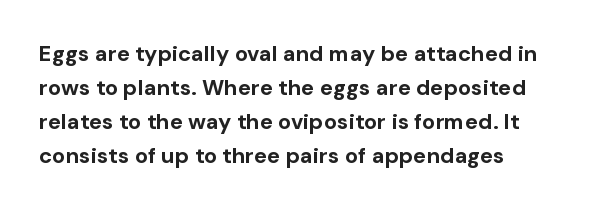
{"italic": "no", "bold": "yes", "underline": "no", "line_spacing": "normal", "line_spacing_ratio": 1.54, "letter_spacing": "normal", "letter_spacing_em": 0.0, "glyph_px": 22}
